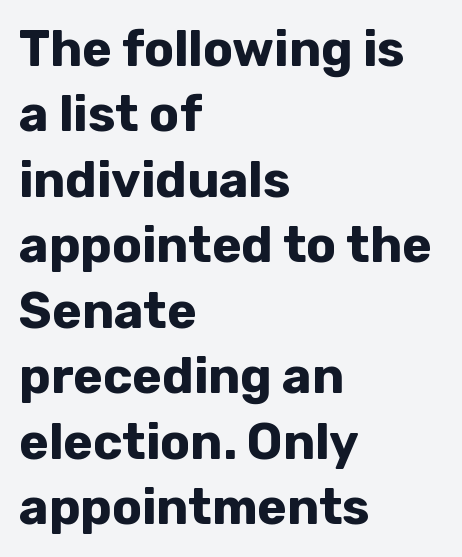
{"serif": "no", "italic": "no", "bold": "yes", "weight": "bold", "width": "normal", "stroke_contrast": "low", "x_height": "medium", "monospaced": "no", "underline": "no", "align": "left", "line_spacing": "normal", "line_spacing_ratio": 1.31, "letter_spacing": "normal", "letter_spacing_em": 0.0, "glyph_px": 50}
